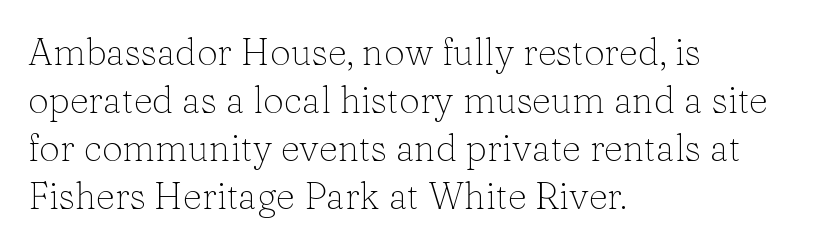
These lines keep a tight, regular rhythm from letter to letter. No italicization has been applied; the sample stays upright. To sum up the face: it has serifs. Here the designer chose a conventional face with non-uniform glyph widths.
